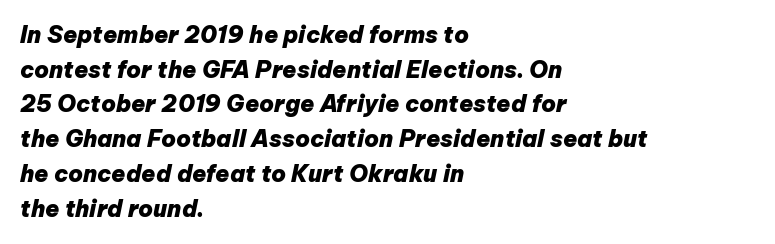
{"italic": "yes", "lean": "right", "slant_degrees": 12, "bold": "yes", "underline": "no", "align": "left", "line_spacing": "normal", "line_spacing_ratio": 1.51, "letter_spacing": "normal", "letter_spacing_em": 0.0, "glyph_px": 23}
